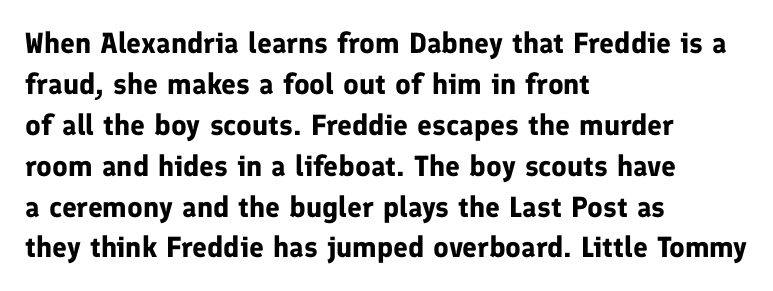
Observe the absence of serifs on each vertical stroke in this sample. These lines are rendered in a variable-pitch font. Quick note: not italic, upright. A dark, heavy texture on the line: the type is bold.
